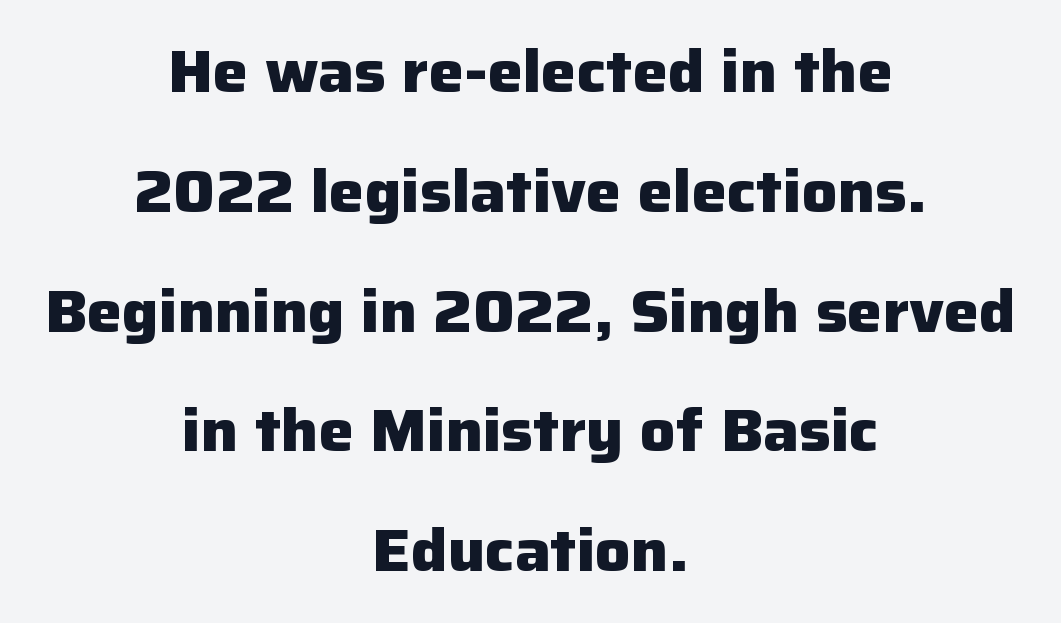
The image shows 59 px heavy sans-serif type, upright; set centered, loose line spacing (2.03x), normal letter spacing, not underlined; low stroke contrast and a medium x-height.
